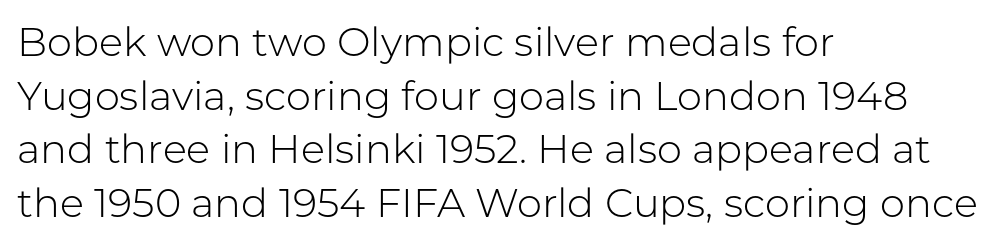
Q: Is the text bold? A: No.
Q: Is the text italic (slanted)? A: No, it is upright.
Q: Is the typeface a serif or a sans-serif typeface? A: Sans-serif.
Q: Is the text underlined? A: No.
Q: How is the paragraph aligned? A: Left-aligned.
Q: Is the spacing between letters normal or unusually wide? A: Normal.
Q: Is the spacing between lines tight, normal or loose? A: Normal.
Q: Width (condensed, normal, or wide)? A: Normal.
Q: Stroke contrast? A: Low.
Q: x-height? A: Medium.
Q: Monospaced? A: No.
